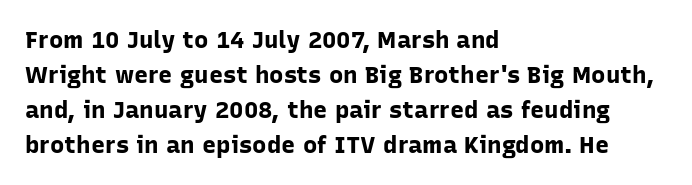
Q: Is the text bold? A: Yes.
Q: Is the text italic (slanted)? A: No, it is upright.
Q: Is the text underlined? A: No.
Q: How is the paragraph aligned? A: Left-aligned.
Q: Is the spacing between letters normal or unusually wide? A: Normal.
Q: Is the spacing between lines tight, normal or loose? A: Normal.
